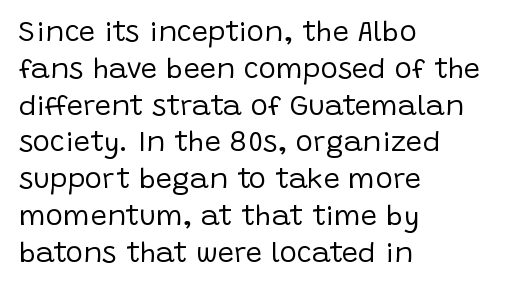
The image shows 29 px regular-weight sans-serif type, upright; set left-aligned, normal line spacing (1.27x), normal letter spacing, not underlined; low stroke contrast and a large x-height.
